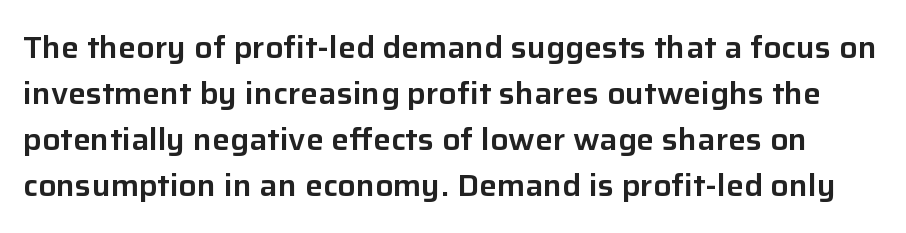
The image shows 30 px sans-serif type, upright; set normal line spacing (1.53x), normal letter spacing, not underlined; low stroke contrast and a medium x-height.
